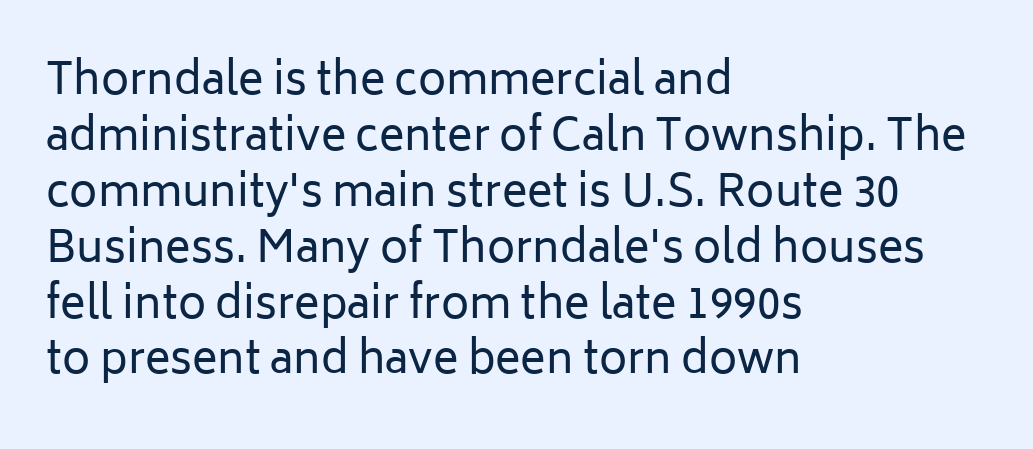
The image shows 43 px regular-weight sans-serif type, upright; set left-aligned, normal line spacing (1.3x), normal letter spacing, not underlined; low stroke contrast and a medium x-height.
